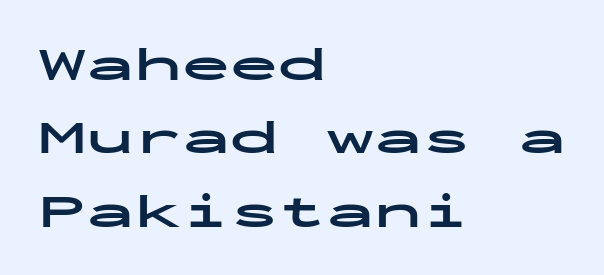
{"serif": "no", "italic": "no", "bold": "yes", "weight": "bold", "width": "wide", "stroke_contrast": "low", "x_height": "medium", "monospaced": "yes", "underline": "no", "align": "left", "line_spacing": "normal", "line_spacing_ratio": 1.53, "letter_spacing": "normal", "letter_spacing_em": 0.0, "glyph_px": 48}
